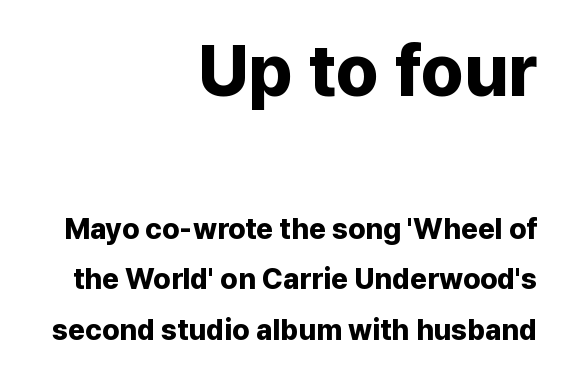
{"serif": "no", "italic": "no", "bold": "yes", "weight": "bold", "width": "normal", "stroke_contrast": "low", "x_height": "medium", "monospaced": "no", "underline": "no", "align": "right", "line_spacing_ratio": 1.75, "letter_spacing": "normal", "letter_spacing_em": 0.0, "larger_block": "first", "size_ratio": 2.48, "glyph_px": 72}
